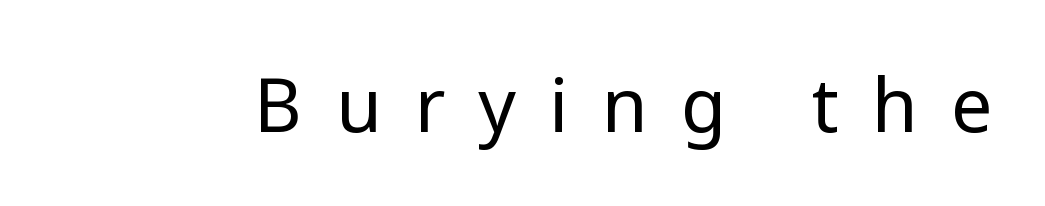
Q: Is the text bold? A: No.
Q: Is the text italic (slanted)? A: No, it is upright.
Q: Is the typeface a serif or a sans-serif typeface? A: Sans-serif.
Q: Is the text underlined? A: No.
Q: Is the spacing between letters normal or unusually wide? A: Unusually wide.
Q: Width (condensed, normal, or wide)? A: Normal.
Q: Stroke contrast? A: Low.
Q: x-height? A: Medium.
Q: Monospaced? A: No.
